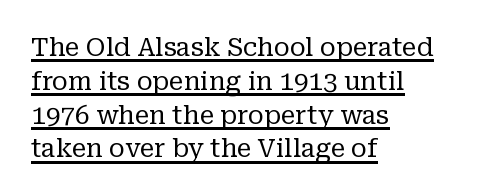
The image shows 26 px text type, upright; set left-aligned, normal line spacing (1.3x), normal letter spacing, underlined.
